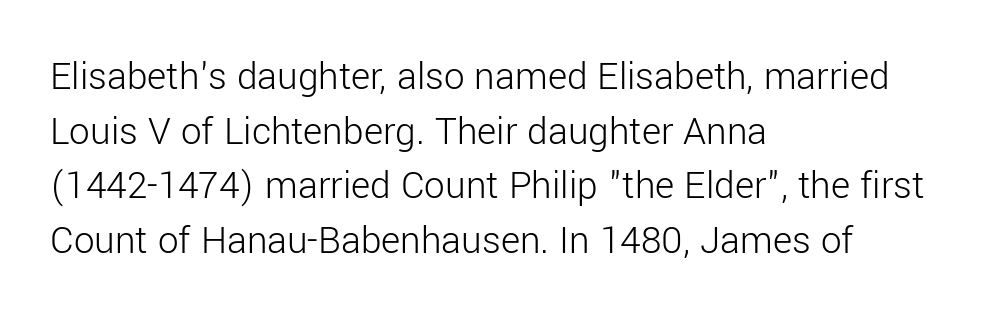
The image shows 41 px light sans-serif type, upright; set left-aligned, normal line spacing (1.33x), normal letter spacing, not underlined; low stroke contrast and a medium x-height.
